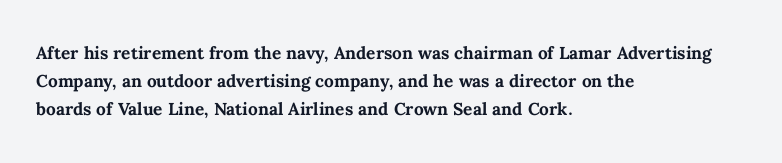
{"italic": "no", "bold": "yes", "underline": "no", "align": "left", "line_spacing_ratio": 1.21, "letter_spacing": "normal", "letter_spacing_em": 0.0, "glyph_px": 23}
